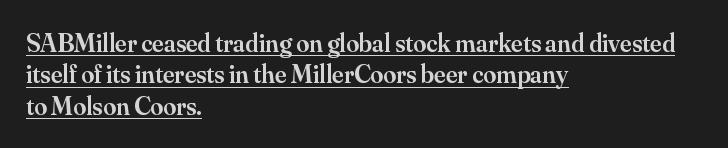
Unlike italic type, these characters show no tilt at all. The rendering uses the underline text-decoration. This is the in-between weight designers call semibold or demi. The gaps between neighbouring characters are ordinary and unremarkable. The paragraph shown leans on its left margin.
